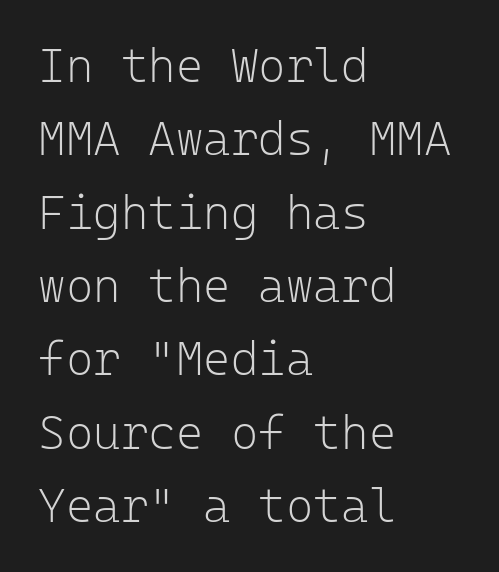
Q: Is the text bold? A: No.
Q: Is the text italic (slanted)? A: No, it is upright.
Q: Is the typeface a serif or a sans-serif typeface? A: Sans-serif.
Q: Is the text underlined? A: No.
Q: How is the paragraph aligned? A: Left-aligned.
Q: Is the spacing between letters normal or unusually wide? A: Normal.
Q: Is the spacing between lines tight, normal or loose? A: Normal.
Q: Width (condensed, normal, or wide)? A: Normal.
Q: Stroke contrast? A: Low.
Q: x-height? A: Medium.
Q: Monospaced? A: Yes.
